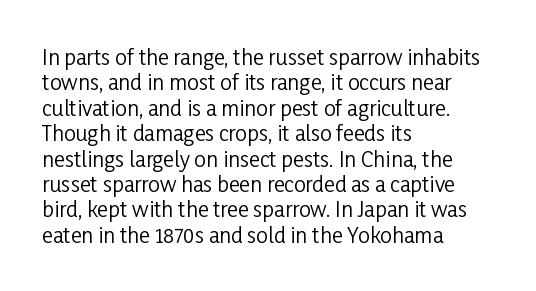
Q: Is the text bold? A: No.
Q: Is the text italic (slanted)? A: No, it is upright.
Q: Is the text underlined? A: No.
Q: How is the paragraph aligned? A: Left-aligned.
Q: Is the spacing between letters normal or unusually wide? A: Normal.
